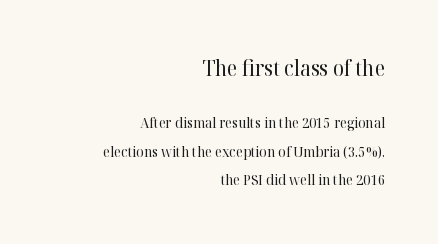
Q: Is the text bold? A: No.
Q: Is the text italic (slanted)? A: No, it is upright.
Q: Is the text underlined? A: No.
Q: How is the paragraph aligned? A: Right-aligned.
Q: Is the spacing between letters normal or unusually wide? A: Normal.
Q: Is the spacing between lines tight, normal or loose? A: Loose.
Q: Which block of text is set in a larger size, the first (top) or the second (bottom)? A: The first (top) one.
